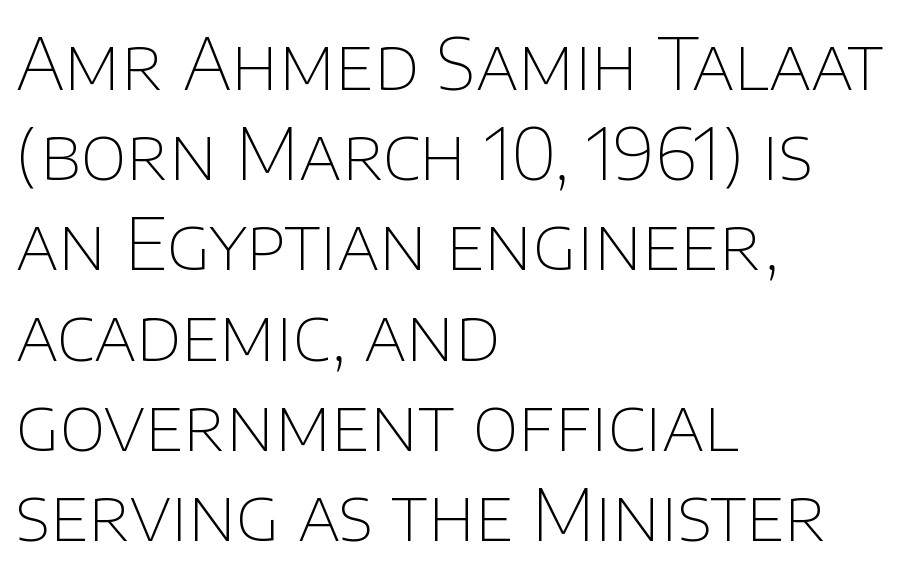
Students, note that the glyphs here touch the page at normal intervals. Notice how the passage keeps a crisp vertical edge on the left only. Does the leading feel generous? No, just average. These lines are composed in type without serifs.
